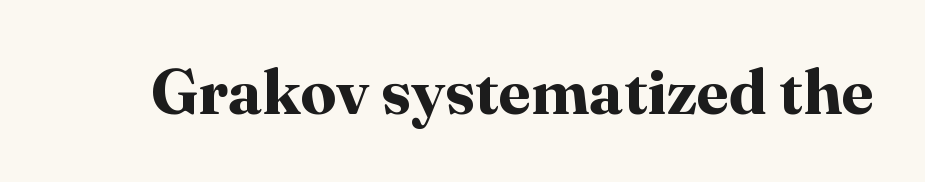
Q: Is the text bold? A: Yes.
Q: Is the text italic (slanted)? A: No, it is upright.
Q: Is the typeface a serif or a sans-serif typeface? A: Serif.
Q: Is the text underlined? A: No.
Q: Is the spacing between letters normal or unusually wide? A: Normal.
Q: Width (condensed, normal, or wide)? A: Normal.
Q: Stroke contrast? A: High.
Q: x-height? A: Medium.
Q: Monospaced? A: No.
